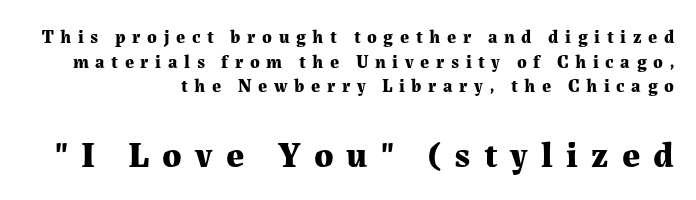
Q: Is the text bold? A: Yes.
Q: Is the text italic (slanted)? A: No, it is upright.
Q: Is the typeface a serif or a sans-serif typeface? A: Serif.
Q: Is the text underlined? A: No.
Q: How is the paragraph aligned? A: Right-aligned.
Q: Is the spacing between letters normal or unusually wide? A: Unusually wide.
Q: Is the spacing between lines tight, normal or loose? A: Normal.
Q: Which block of text is set in a larger size, the first (top) or the second (bottom)? A: The second (bottom) one.
Q: Width (condensed, normal, or wide)? A: Normal.
Q: Stroke contrast? A: Medium.
Q: x-height? A: Medium.
Q: Monospaced? A: No.
